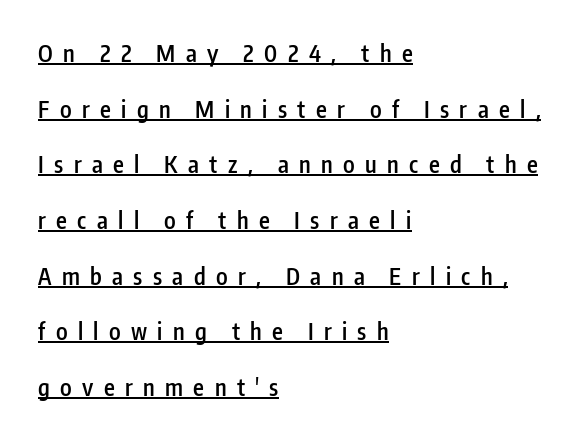
The image shows 23 px text type, upright; set left-aligned, loose line spacing (2.42x), unusually wide letter spacing (+0.45 em), underlined.
